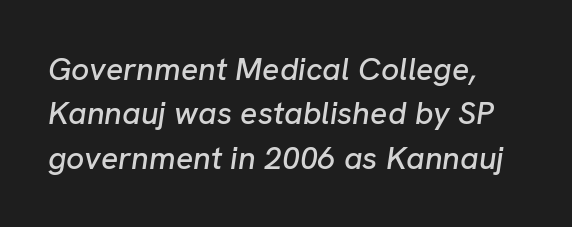
Q: Is the text italic (slanted)? A: Yes, it leans right by about 8 degrees.
Q: Is the text underlined? A: No.
Q: Is the spacing between letters normal or unusually wide? A: Normal.
Q: Is the spacing between lines tight, normal or loose? A: Normal.
Q: Width (condensed, normal, or wide)? A: Normal.
Q: Stroke contrast? A: Low.
Q: x-height? A: Medium.
Q: Monospaced? A: No.
